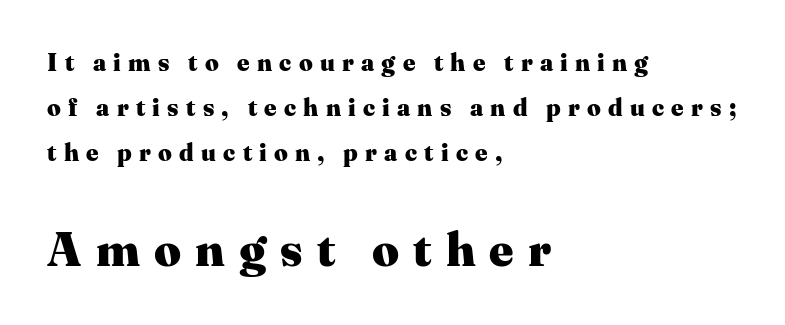
{"serif": "yes", "italic": "no", "bold": "yes", "weight": "heavy", "width": "normal", "stroke_contrast": "medium", "x_height": "medium", "monospaced": "no", "underline": "no", "align": "left", "line_spacing_ratio": 1.88, "letter_spacing": "wide", "letter_spacing_em": 0.3, "larger_block": "second", "size_ratio": 1.96, "glyph_px": 47}
